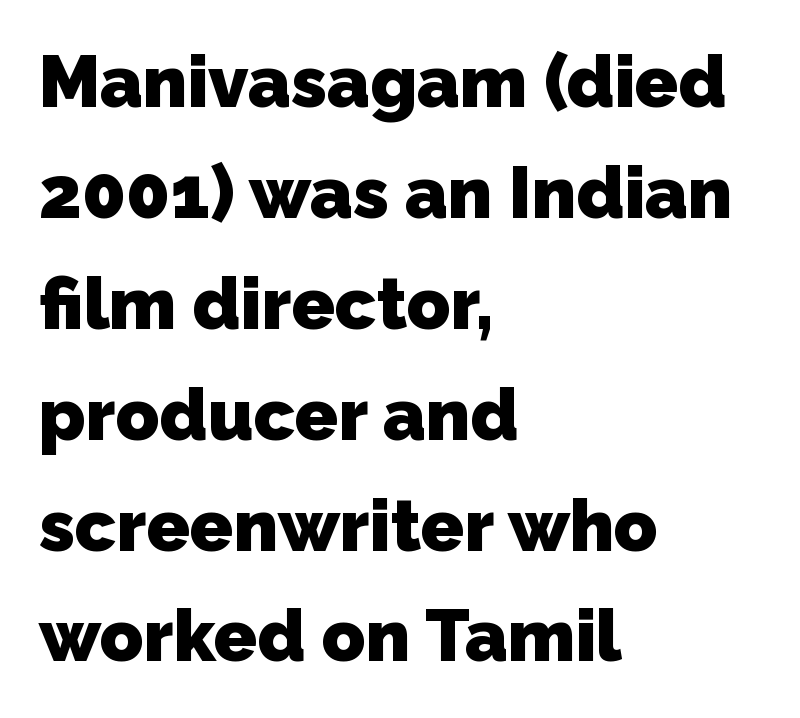
The image shows 72 px heavy sans-serif type; set left-aligned, normal line spacing (1.54x), normal letter spacing, not underlined; low stroke contrast and a medium x-height.
